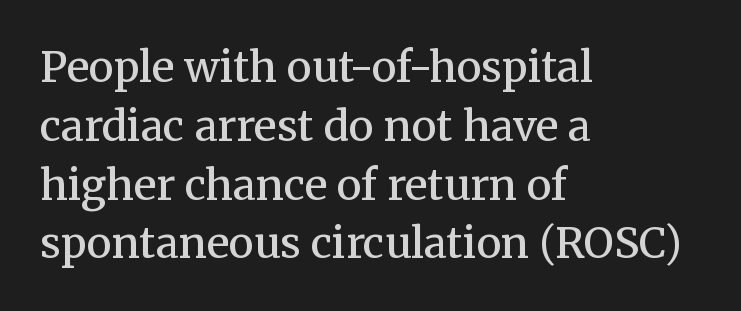
Q: Is the text bold? A: Semi-bold.
Q: Is the text italic (slanted)? A: No, it is upright.
Q: Is the typeface a serif or a sans-serif typeface? A: Serif.
Q: Is the text underlined? A: No.
Q: How is the paragraph aligned? A: Left-aligned.
Q: Is the spacing between letters normal or unusually wide? A: Normal.
Q: Is the spacing between lines tight, normal or loose? A: Normal.
Q: Width (condensed, normal, or wide)? A: Normal.
Q: Stroke contrast? A: Medium.
Q: x-height? A: Medium.
Q: Monospaced? A: No.
